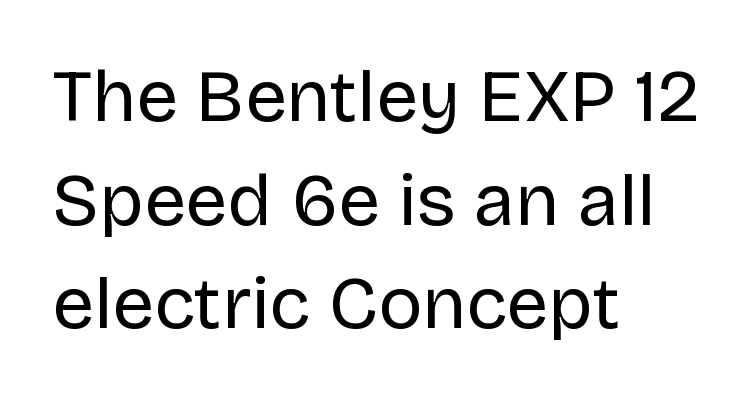
The image shows 74 px regular-weight sans-serif type, upright; set left-aligned, normal line spacing (1.4x), normal letter spacing, not underlined; low stroke contrast and a large x-height.
